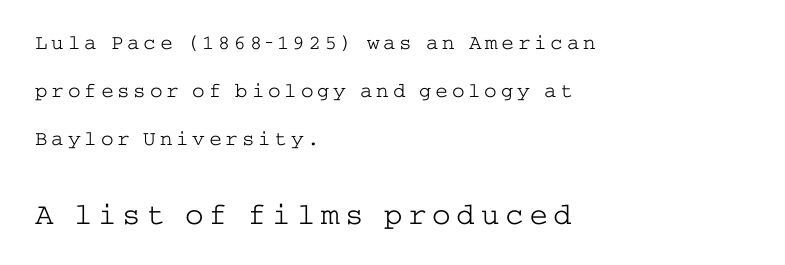
The image shows 31 px light, wide serif type, upright; set left-aligned, loose line spacing (2.28x), not underlined; the second (bottom) block is 1.48x larger; low stroke contrast and a medium x-height.
